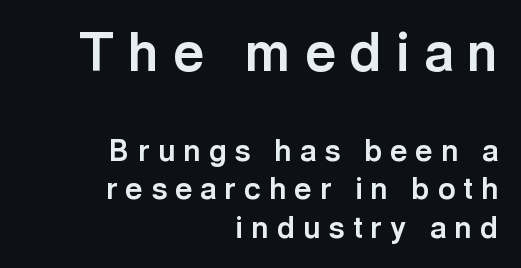
Q: Is the text bold? A: Yes.
Q: Is the text italic (slanted)? A: No, it is upright.
Q: Is the typeface a serif or a sans-serif typeface? A: Sans-serif.
Q: Is the text underlined? A: No.
Q: How is the paragraph aligned? A: Right-aligned.
Q: Is the spacing between letters normal or unusually wide? A: Unusually wide.
Q: Is the spacing between lines tight, normal or loose? A: Normal.
Q: Which block of text is set in a larger size, the first (top) or the second (bottom)? A: The first (top) one.
Q: Width (condensed, normal, or wide)? A: Normal.
Q: x-height? A: Medium.
Q: Monospaced? A: No.
